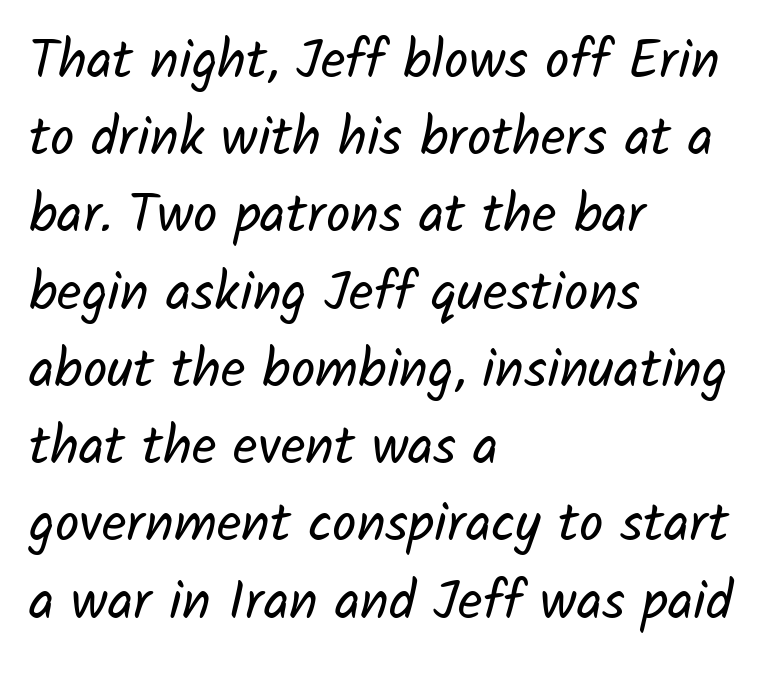
The passage shown has conventional tracking throughout. The glyphs in this specimen are sans serif. No heavy texture on the line: the type isn't bold. The compositor pushed each line to the left boundary.
